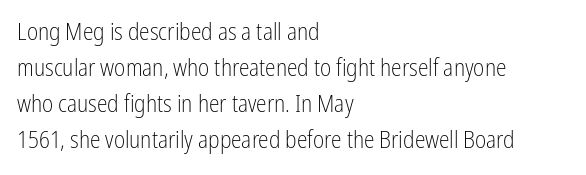
{"italic": "no", "bold": "no", "underline": "no", "align": "left", "line_spacing": "normal", "line_spacing_ratio": 1.5, "letter_spacing": "normal", "letter_spacing_em": 0.0, "glyph_px": 24}
